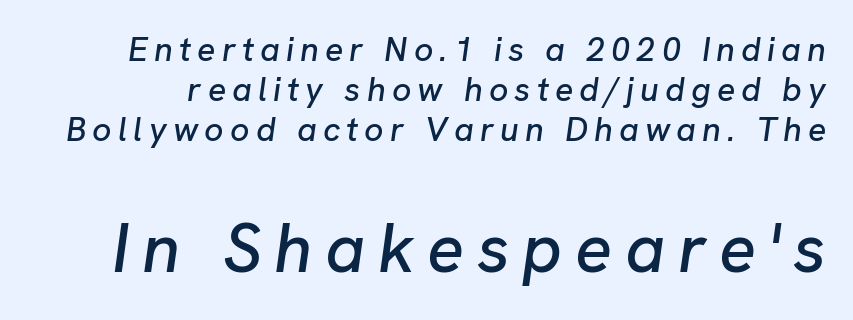
The zone under the glyphs is completely vacant. The passage shown begins with its smaller block and ends with its larger one. The rendering applies a slant to the glyphs. Looks like regular typesetting: each glyph gets only the width it needs.
